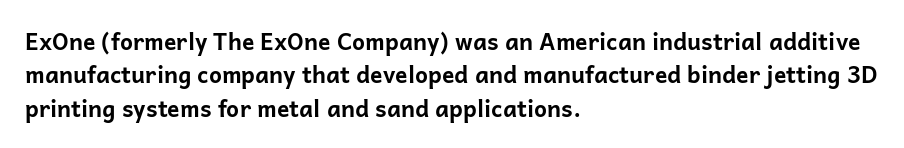
The image shows 23 px bold type, upright; set left-aligned, normal line spacing (1.45x), normal letter spacing, not underlined.
